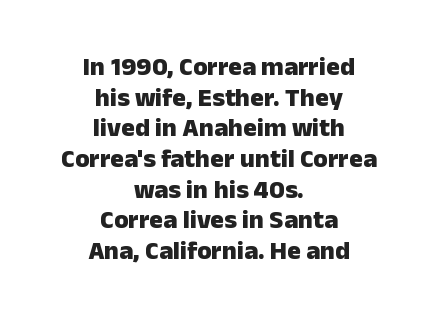
Quick note: not italic, upright. Plain, unruled lines of type. Every row of glyphs is offset so its center matches the block's center. How heavy is the stroke? Heavy — this is a bold. The gaps between neighbouring characters are ordinary and unremarkable.
